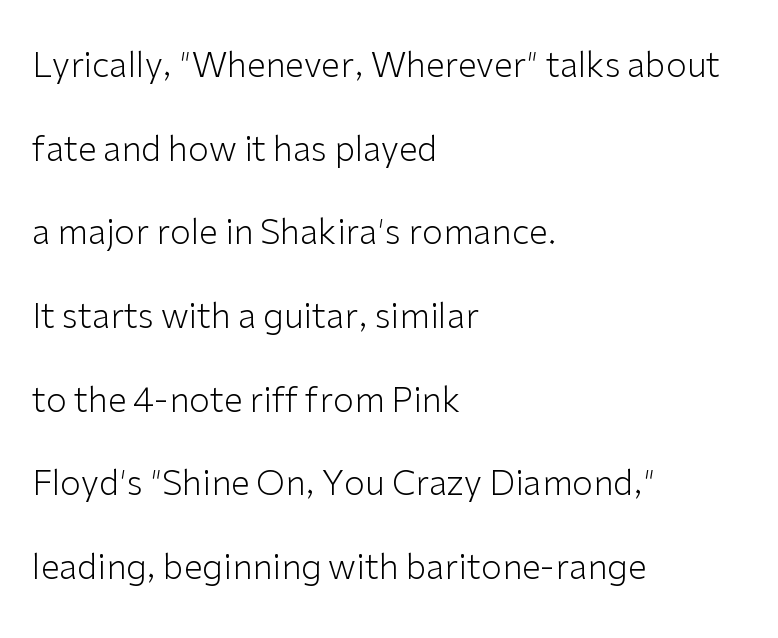
{"serif": "no", "italic": "no", "bold": "no", "weight": "light", "width": "normal", "stroke_contrast": "low", "x_height": "medium", "monospaced": "no", "underline": "no", "align": "left", "line_spacing": "loose", "line_spacing_ratio": 2.46, "letter_spacing": "normal", "letter_spacing_em": 0.0, "glyph_px": 34}
